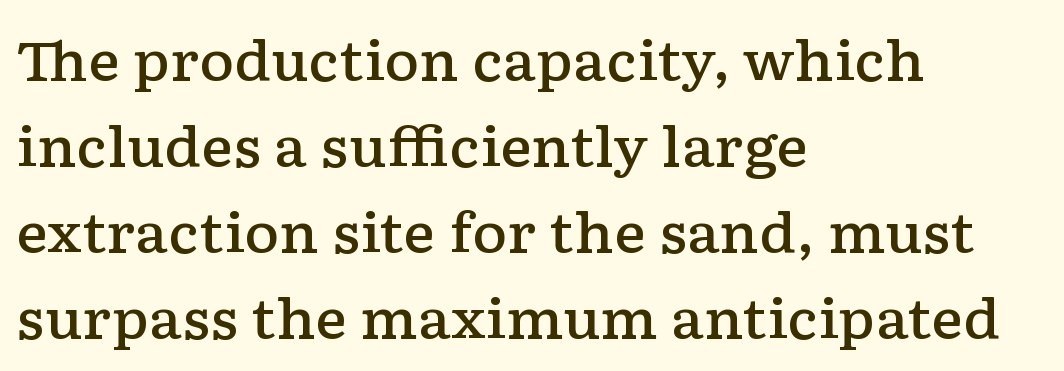
{"serif": "yes", "italic": "no", "bold": "semi", "weight": "semibold", "width": "wide", "stroke_contrast": "low", "x_height": "medium", "monospaced": "no", "underline": "no", "align": "left", "line_spacing": "normal", "line_spacing_ratio": 1.59, "letter_spacing": "normal", "letter_spacing_em": 0.0, "glyph_px": 54}
